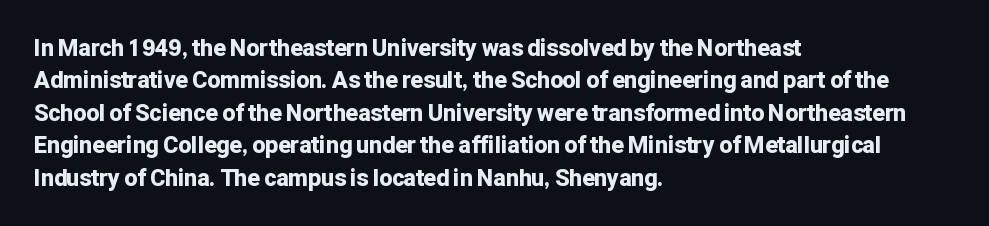
The image shows 23 px bold type, upright; set left-aligned, normal line spacing (1.41x), normal letter spacing, not underlined.
